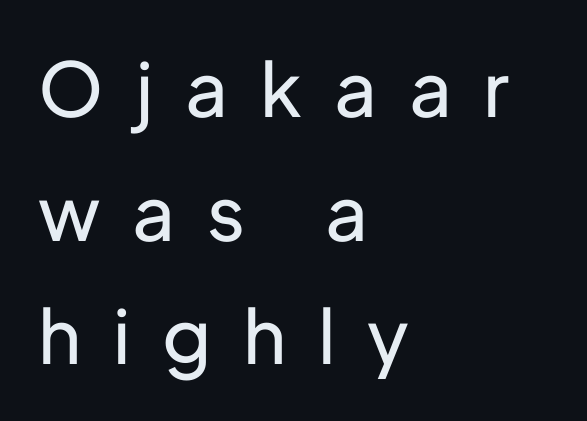
Q: Is the text bold? A: No.
Q: Is the text italic (slanted)? A: No, it is upright.
Q: Is the typeface a serif or a sans-serif typeface? A: Sans-serif.
Q: Is the text underlined? A: No.
Q: How is the paragraph aligned? A: Left-aligned.
Q: Is the spacing between letters normal or unusually wide? A: Unusually wide.
Q: Is the spacing between lines tight, normal or loose? A: Normal.
Q: Width (condensed, normal, or wide)? A: Normal.
Q: Stroke contrast? A: Low.
Q: x-height? A: Medium.
Q: Monospaced? A: No.
